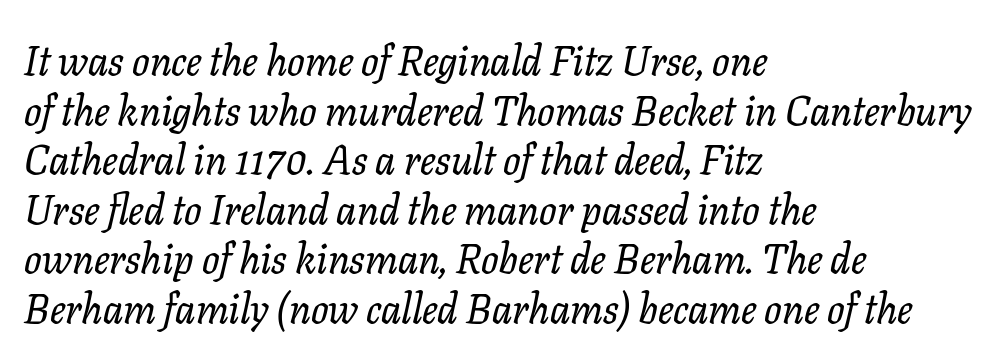
When letters slant like this, we call the style italic. Reading down the block, your eye returns to a fixed left position each line. Typographically, this falls in the serif category. The face used here is rendered with its standard letterfit. Each letter keeps its own natural width here, so spacing adapts to shape.
